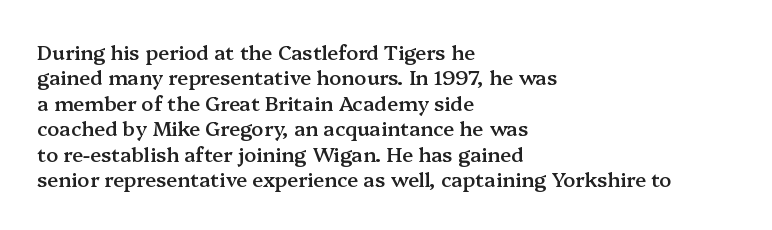
Q: Is the text bold? A: Semi-bold.
Q: Is the text italic (slanted)? A: No, it is upright.
Q: Is the text underlined? A: No.
Q: How is the paragraph aligned? A: Left-aligned.
Q: Is the spacing between letters normal or unusually wide? A: Normal.
Q: Is the spacing between lines tight, normal or loose? A: Normal.
